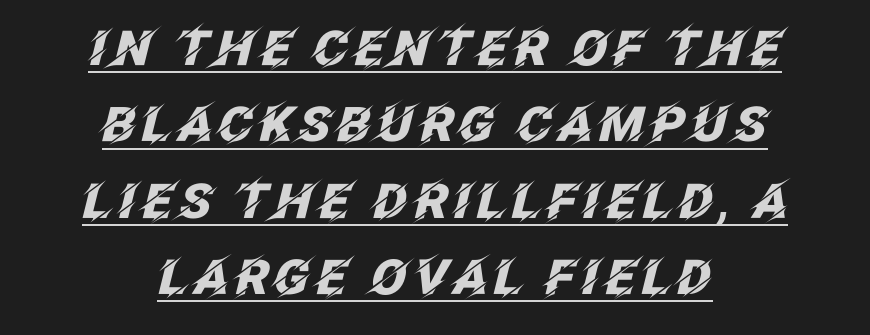
The image shows 48 px heavy type, italic (leaning right); set centered, normal line spacing (1.59x), underlined; low stroke contrast and a large x-height.
